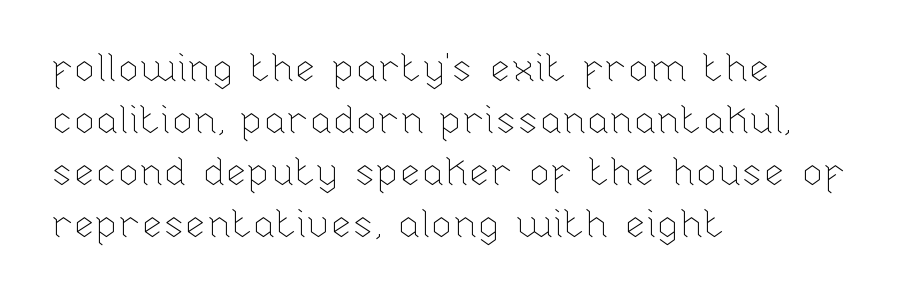
The image shows 39 px thin type, upright; set left-aligned, normal line spacing (1.33x), normal letter spacing, not underlined; low stroke contrast and a medium x-height.
